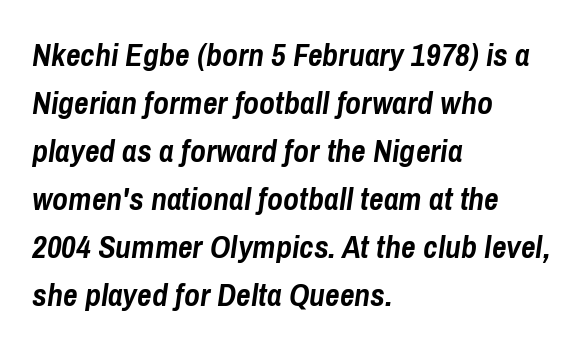
The image shows 32 px semibold, condensed type, italic (leaning right); set left-aligned, normal line spacing (1.5x), normal letter spacing, not underlined; low stroke contrast and a medium x-height.
